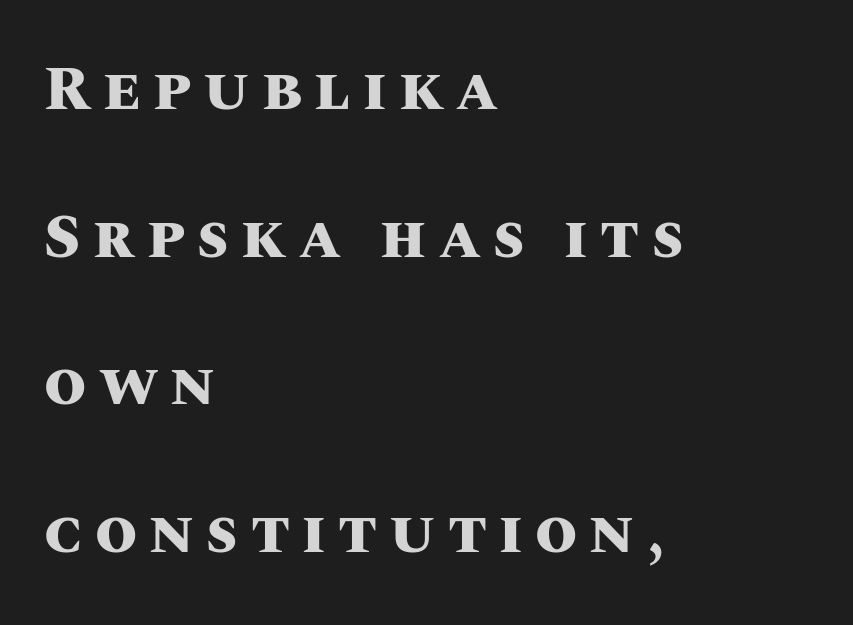
The image shows 61 px heavy type, upright; set left-aligned, loose line spacing (2.42x), unusually wide letter spacing (+0.2 em), not underlined; medium stroke contrast and a large x-height.
